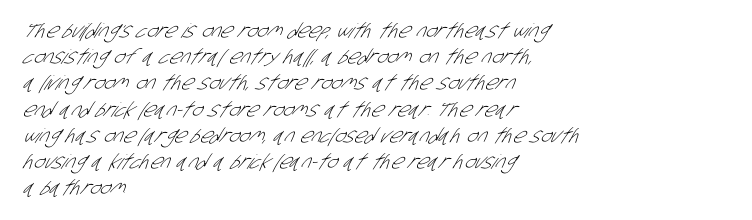
{"bold": "no", "underline": "no", "align": "left", "line_spacing": "normal", "line_spacing_ratio": 1.31, "letter_spacing": "normal", "letter_spacing_em": 0.0, "glyph_px": 20}
